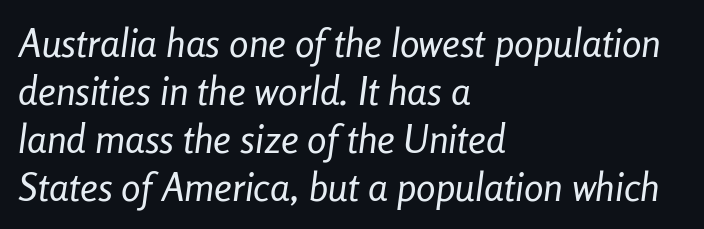
Q: Is the text bold? A: No.
Q: Is the text italic (slanted)? A: Yes, it leans right by about 8 degrees.
Q: Is the text underlined? A: No.
Q: How is the paragraph aligned? A: Left-aligned.
Q: Is the spacing between letters normal or unusually wide? A: Normal.
Q: Width (condensed, normal, or wide)? A: Condensed.
Q: Stroke contrast? A: Low.
Q: x-height? A: Medium.
Q: Monospaced? A: No.
